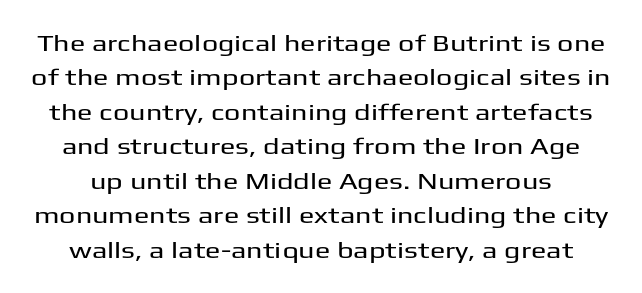
Q: Is the text italic (slanted)? A: No, it is upright.
Q: Is the text underlined? A: No.
Q: Is the spacing between letters normal or unusually wide? A: Normal.
Q: Is the spacing between lines tight, normal or loose? A: Normal.
